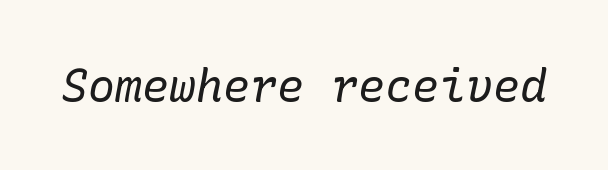
The image shows 45 px regular-weight type, italic (leaning right); set normal letter spacing, not underlined; low stroke contrast and a medium x-height.
